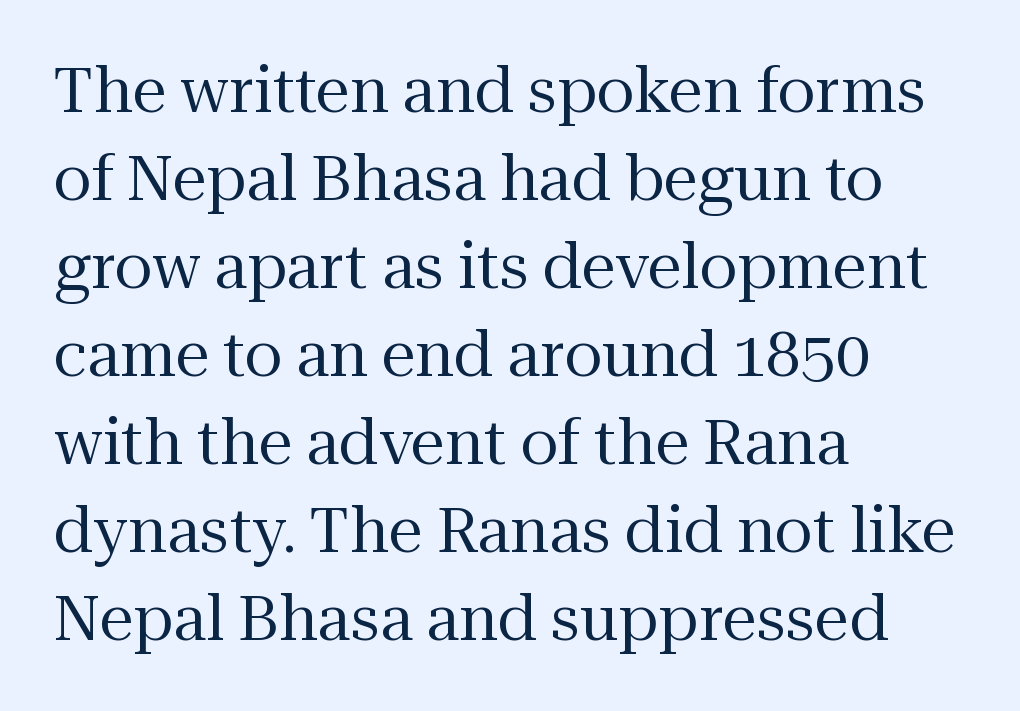
The image shows 62 px regular-weight serif type, upright; set left-aligned, normal line spacing (1.42x), normal letter spacing, not underlined; medium stroke contrast and a medium x-height.
